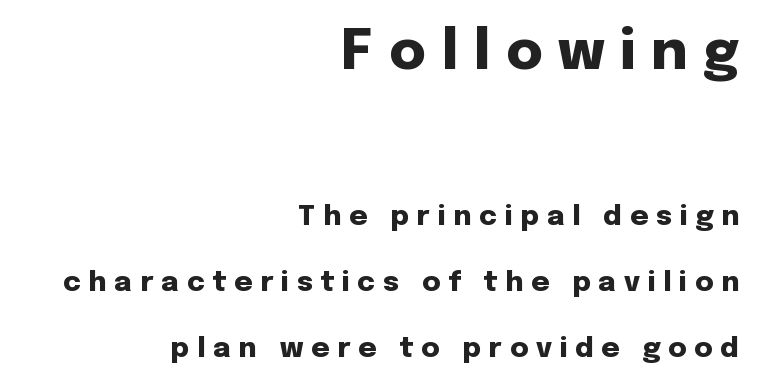
The image shows 56 px heavy sans-serif type, upright; set right-aligned, loose line spacing (2.37x), unusually wide letter spacing (+0.28 em), not underlined; the first (top) block is 2.0x larger; low stroke contrast and a medium x-height.
